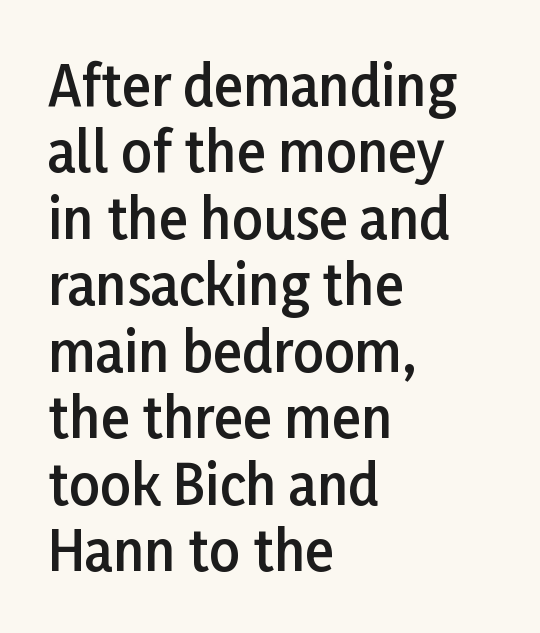
The strokes are fattened partway — semibold, not bold. Left-aligned paragraph, ragged on the right. Vertical strokes here are truly vertical. Think of a printed novel: that variable character pitch is what you see here. Nothing unusual about the tracking: characters are spaced as the font intends. Check where the strokes stop: nothing finishes them off — pure sans.
